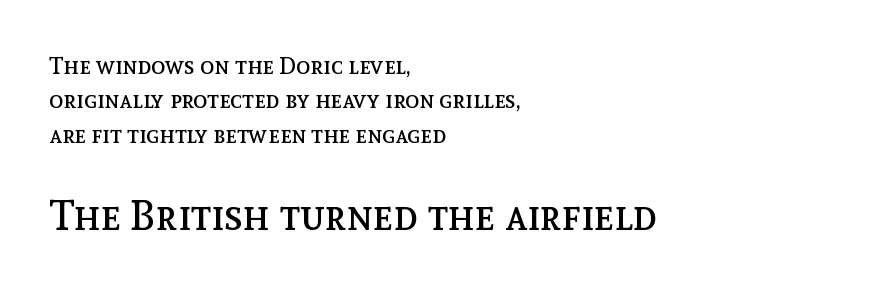
Q: Is the text bold? A: No.
Q: Is the text italic (slanted)? A: No, it is upright.
Q: Is the text underlined? A: No.
Q: How is the paragraph aligned? A: Left-aligned.
Q: Is the spacing between letters normal or unusually wide? A: Normal.
Q: Is the spacing between lines tight, normal or loose? A: Normal.
Q: Which block of text is set in a larger size, the first (top) or the second (bottom)? A: The second (bottom) one.
Q: Width (condensed, normal, or wide)? A: Normal.
Q: x-height? A: Medium.
Q: Monospaced? A: No.
